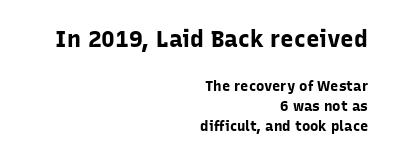
Between these two stacked blocks, the higher one wins on size. These lines sit exactly where default settings would place them. Designer's note — italics off, roman on. The characters look thick and weighty, a clear bold. A student would call this right alignment; a typographer would say flush right, rag left.
